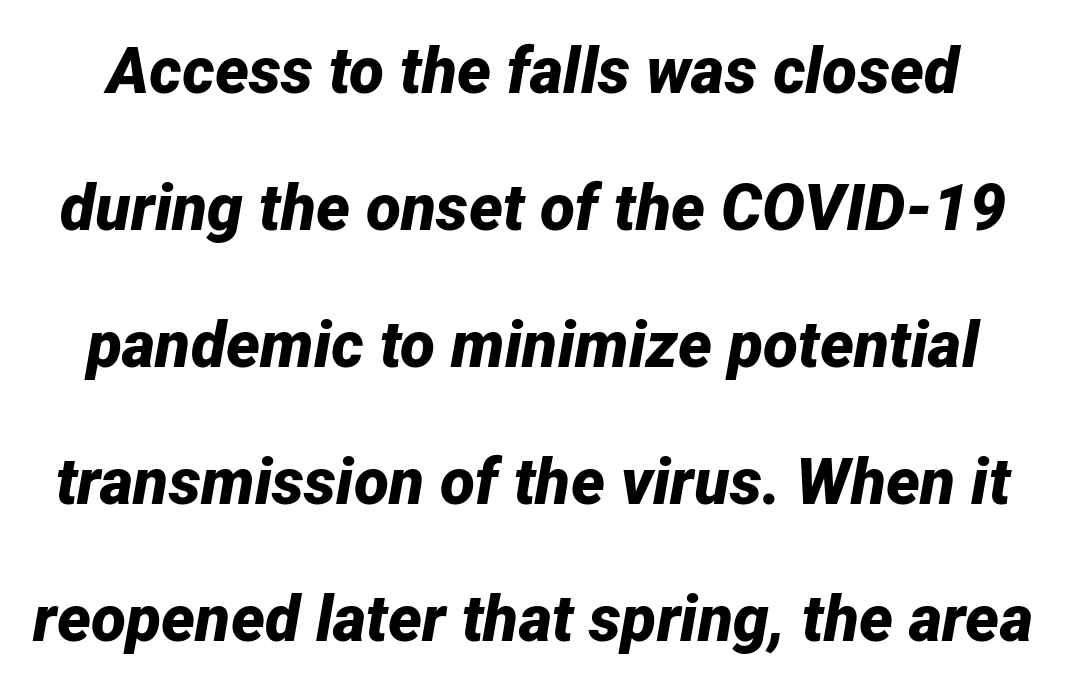
Tracking value appears to be zero — textbook default spacing. The passage shown is typed in a proportional face where columns would drift. Honestly, the rows look like they've been pulled way apart. Plenty of ink on the page — the face is bold. Only glyphs here, with clear space below each row.
